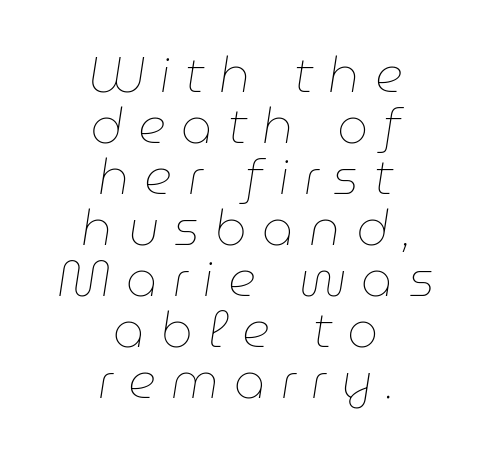
Q: Is the text bold? A: No.
Q: Is the text italic (slanted)? A: Yes, it leans right by about 9 degrees.
Q: Is the text underlined? A: No.
Q: How is the paragraph aligned? A: Centered.
Q: Is the spacing between letters normal or unusually wide? A: Unusually wide.
Q: Is the spacing between lines tight, normal or loose? A: Tight.
Q: Width (condensed, normal, or wide)? A: Normal.
Q: Stroke contrast? A: Low.
Q: x-height? A: Medium.
Q: Monospaced? A: No.
